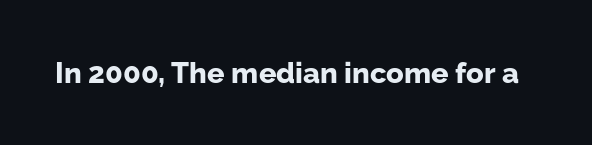
Every stem runs plumb, perpendicular to the baseline. The letters carry no serifs — their stems end cleanly without finishing strokes. The rendering uses natural spacing where letterforms have individual widths. Typographic density is high because the face is bold. Characters follow at the spacing the type designer built in. Any mark beneath the type? The region is blank.
